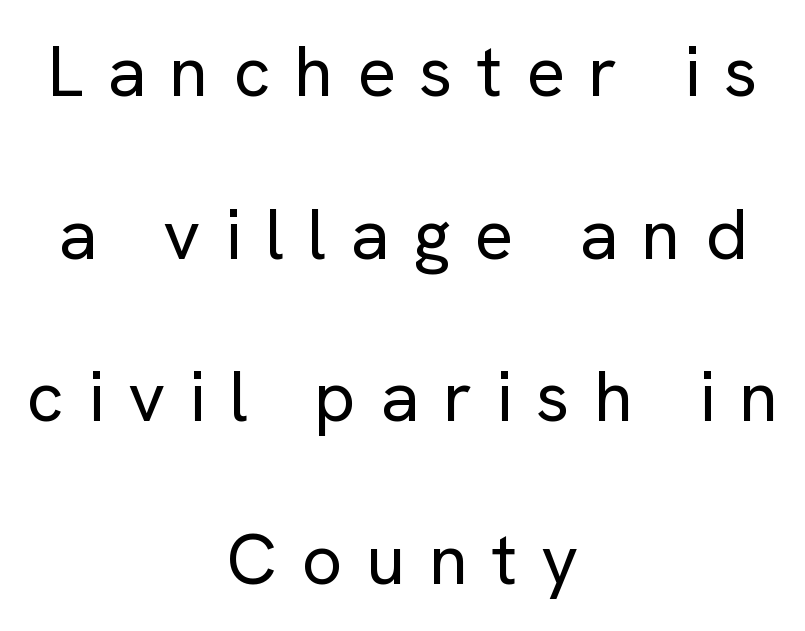
The image shows 72 px regular-weight sans-serif type, upright; set centered, loose line spacing (2.26x), unusually wide letter spacing (+0.33 em), not underlined; low stroke contrast and a medium x-height.
